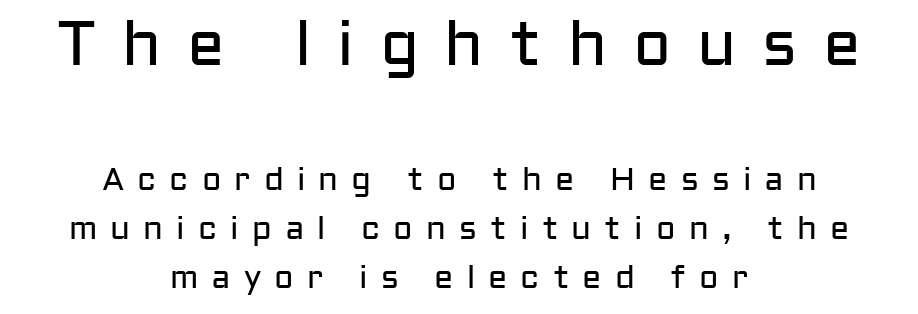
The image shows 63 px regular-weight sans-serif type, upright; set centered, normal line spacing (1.53x), unusually wide letter spacing (+0.41 em), not underlined; the first (top) block is 1.97x larger; low stroke contrast and a medium x-height.
